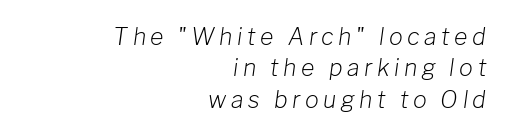
The image shows 23 px text type, italic (leaning right); set right-aligned, normal line spacing (1.36x), unusually wide letter spacing (+0.2 em), not underlined.
